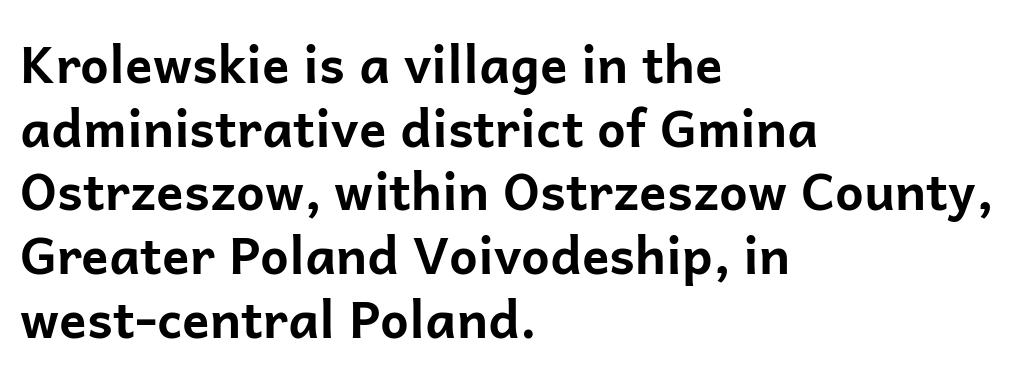
The letters sit at their default tracking, neither squeezed nor spread. Italic: no, the glyphs are upright roman. Here the designer chose a conventional face with non-uniform glyph widths. Each row of text sits above clean, open space. Does the copy run flush right? No — it runs flush left.
